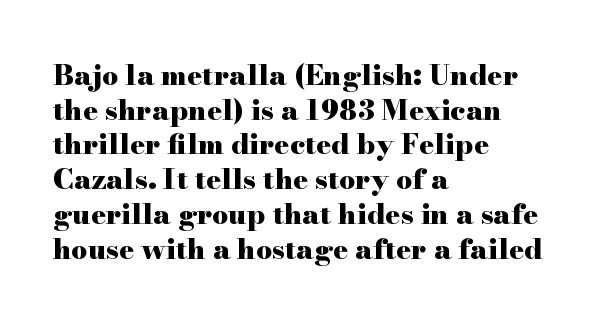
Q: Is the text bold? A: Yes.
Q: Is the text italic (slanted)? A: No, it is upright.
Q: Is the typeface a serif or a sans-serif typeface? A: Serif.
Q: Is the text underlined? A: No.
Q: How is the paragraph aligned? A: Left-aligned.
Q: Is the spacing between letters normal or unusually wide? A: Normal.
Q: Width (condensed, normal, or wide)? A: Wide.
Q: Stroke contrast? A: High.
Q: x-height? A: Small.
Q: Monospaced? A: No.
